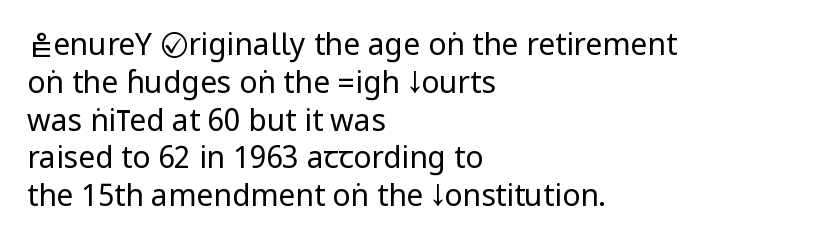
Q: Is the text bold? A: No.
Q: Is the text italic (slanted)? A: No, it is upright.
Q: Is the typeface a serif or a sans-serif typeface? A: Sans-serif.
Q: Is the text underlined? A: No.
Q: How is the paragraph aligned? A: Left-aligned.
Q: Is the spacing between letters normal or unusually wide? A: Normal.
Q: Is the spacing between lines tight, normal or loose? A: Normal.
Q: Width (condensed, normal, or wide)? A: Condensed.
Q: Stroke contrast? A: Low.
